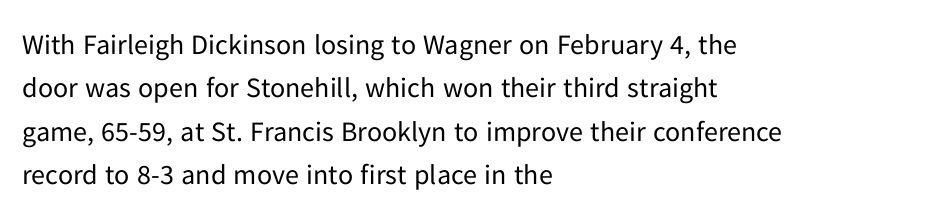
The image shows 28 px regular-weight sans-serif type, upright; set left-aligned, normal line spacing (1.55x), normal letter spacing, not underlined; low stroke contrast and a medium x-height.
